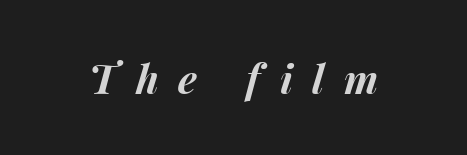
Q: Is the text bold? A: Yes.
Q: Is the text italic (slanted)? A: Yes, it leans right by about 15 degrees.
Q: Is the text underlined? A: No.
Q: Is the spacing between letters normal or unusually wide? A: Unusually wide.
Q: Width (condensed, normal, or wide)? A: Normal.
Q: Stroke contrast? A: Medium.
Q: x-height? A: Medium.
Q: Monospaced? A: No.
